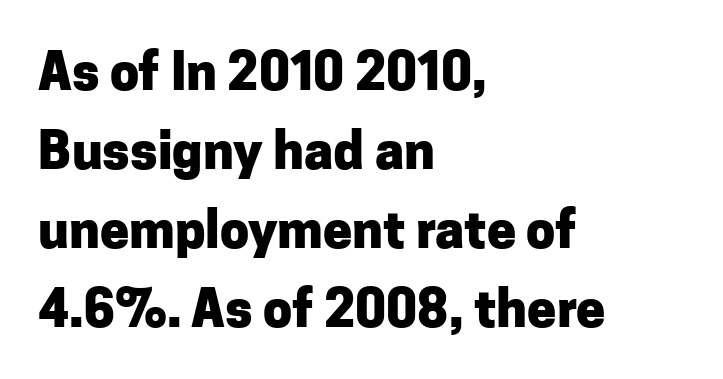
{"serif": "no", "italic": "no", "bold": "yes", "weight": "heavy", "width": "normal", "stroke_contrast": "low", "x_height": "medium", "monospaced": "no", "underline": "no", "align": "left", "line_spacing": "normal", "line_spacing_ratio": 1.52, "letter_spacing": "normal", "letter_spacing_em": 0.0, "glyph_px": 52}
